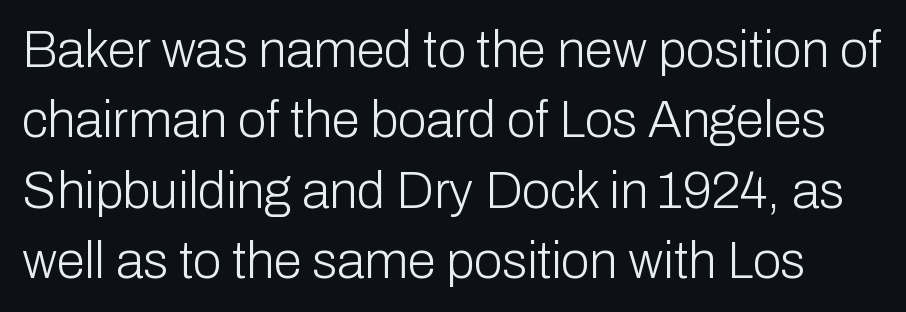
Letters rest on an invisible, unmarked baseline. Does the type have serifs? No, each stem ends abruptly. Italic? Not at all — the glyphs are vertical. The passage shown is typed in a proportional face where columns would drift. Vertical spacing — default. Students, note that the glyphs here touch the page at normal intervals.
